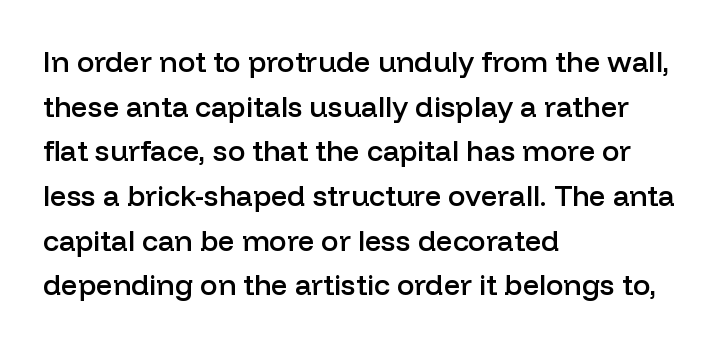
{"serif": "no", "italic": "no", "bold": "semi", "weight": "semibold", "width": "normal", "stroke_contrast": "low", "x_height": "medium", "monospaced": "no", "underline": "no", "align": "left", "line_spacing": "normal", "line_spacing_ratio": 1.54, "letter_spacing": "normal", "letter_spacing_em": 0.0, "glyph_px": 29}
